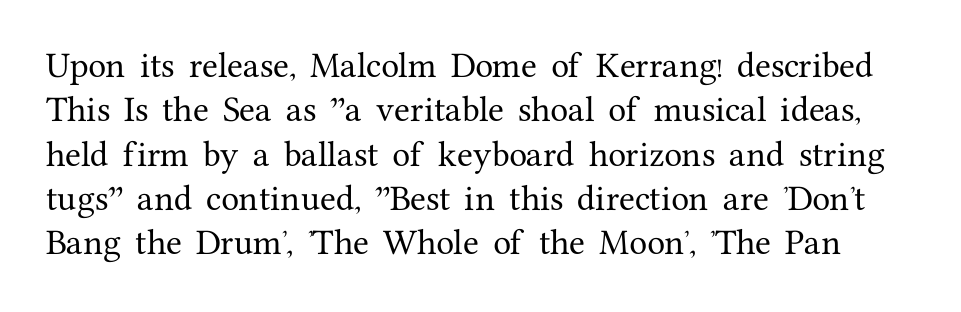
{"serif": "yes", "italic": "no", "width": "normal", "stroke_contrast": "medium", "x_height": "medium", "monospaced": "no", "underline": "no", "line_spacing": "normal", "line_spacing_ratio": 1.53, "letter_spacing": "normal", "letter_spacing_em": 0.0, "glyph_px": 29}
